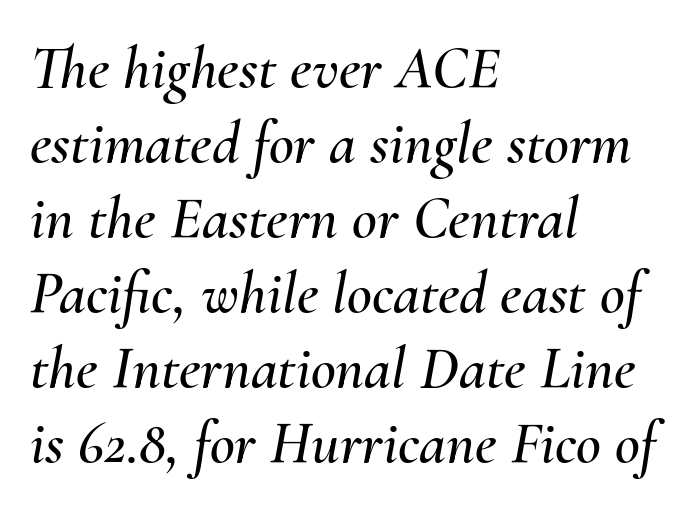
The rendering applies a slant to the glyphs. No word sits above an underline. Students, note that the glyphs here touch the page at normal intervals. A student would call this left alignment; a typographer would say flush left, rag right. This sample has the flowing, uneven cadence of proportional lettering.
